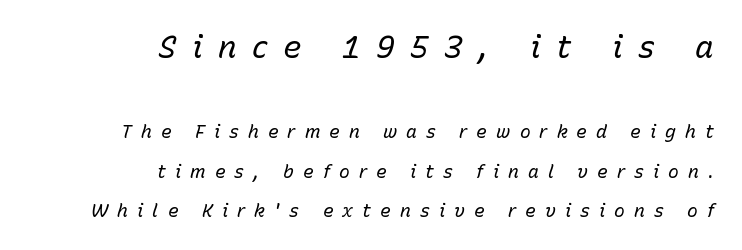
Q: Is the text bold? A: No.
Q: Is the text italic (slanted)? A: Yes, it leans right by about 15 degrees.
Q: Is the text underlined? A: No.
Q: How is the paragraph aligned? A: Right-aligned.
Q: Is the spacing between letters normal or unusually wide? A: Unusually wide.
Q: Is the spacing between lines tight, normal or loose? A: Loose.
Q: Which block of text is set in a larger size, the first (top) or the second (bottom)? A: The first (top) one.
Q: Width (condensed, normal, or wide)? A: Normal.
Q: Stroke contrast? A: Low.
Q: x-height? A: Medium.
Q: Monospaced? A: No.
